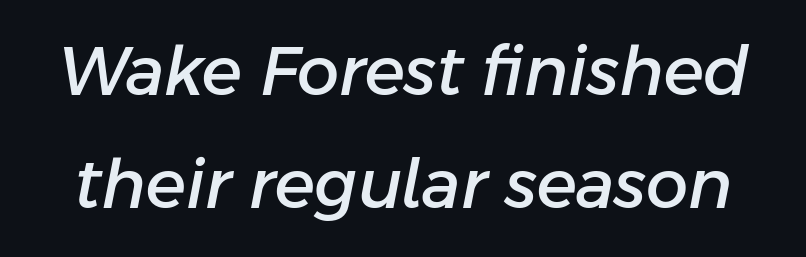
{"italic": "yes", "lean": "right", "slant_degrees": 11, "width": "normal", "stroke_contrast": "low", "x_height": "medium", "monospaced": "no", "underline": "no", "line_spacing": "normal", "line_spacing_ratio": 1.68, "letter_spacing": "normal", "letter_spacing_em": 0.0, "glyph_px": 67}
